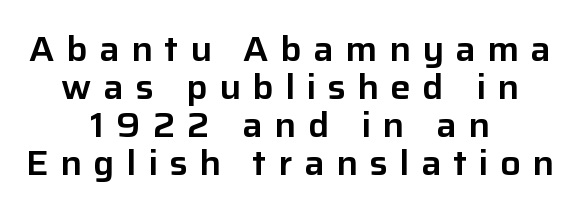
Looks like regular typesetting: each glyph gets only the width it needs. The area under the type is left untouched. Caption: multi-line text, centered on the measure. The typography opts for an upright posture over an oblique one. A sans-serif font was chosen for this passage.
